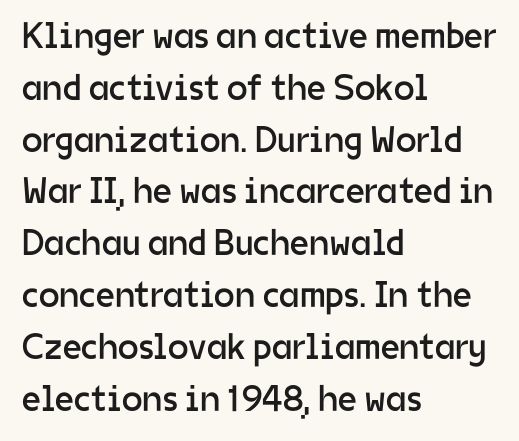
Q: Is the text bold? A: No.
Q: Is the text italic (slanted)? A: No, it is upright.
Q: Is the typeface a serif or a sans-serif typeface? A: Sans-serif.
Q: Is the text underlined? A: No.
Q: How is the paragraph aligned? A: Left-aligned.
Q: Is the spacing between letters normal or unusually wide? A: Normal.
Q: Is the spacing between lines tight, normal or loose? A: Normal.
Q: Width (condensed, normal, or wide)? A: Normal.
Q: Stroke contrast? A: Low.
Q: x-height? A: Medium.
Q: Monospaced? A: No.
